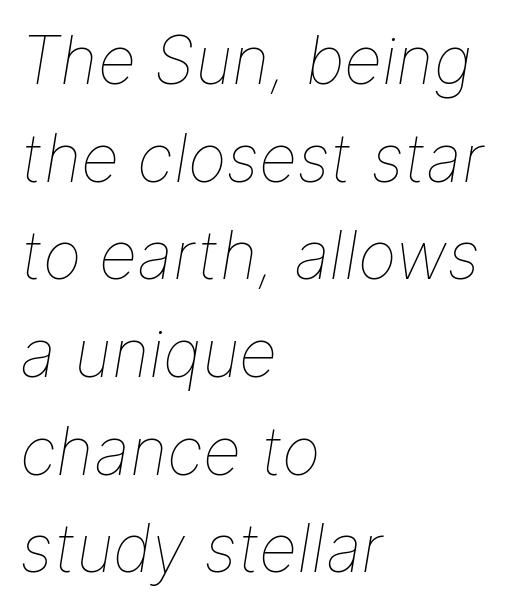
{"italic": "yes", "lean": "right", "slant_degrees": 9, "bold": "no", "weight": "thin", "width": "normal", "stroke_contrast": "low", "x_height": "medium", "monospaced": "no", "underline": "no", "align": "left", "line_spacing": "normal", "line_spacing_ratio": 1.48, "letter_spacing": "normal", "letter_spacing_em": 0.0, "glyph_px": 66}
